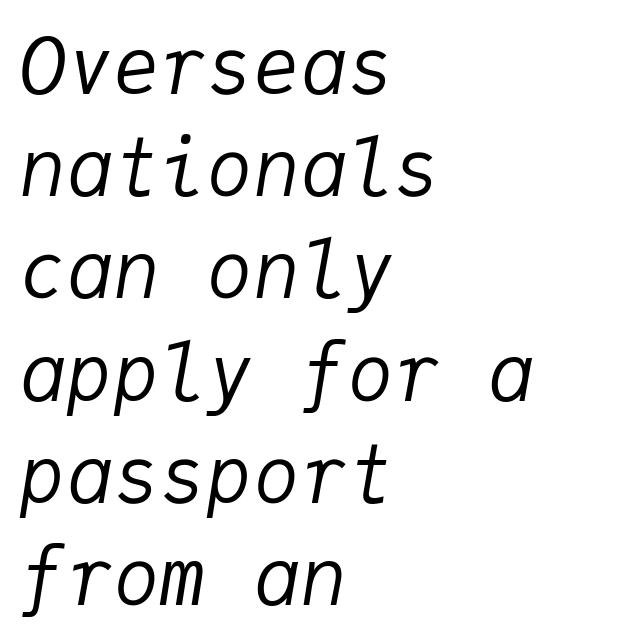
Q: Is the text bold? A: No.
Q: Is the text italic (slanted)? A: Yes, it leans right by about 9 degrees.
Q: Is the text underlined? A: No.
Q: How is the paragraph aligned? A: Left-aligned.
Q: Is the spacing between letters normal or unusually wide? A: Normal.
Q: Is the spacing between lines tight, normal or loose? A: Normal.
Q: Width (condensed, normal, or wide)? A: Normal.
Q: Stroke contrast? A: Low.
Q: x-height? A: Medium.
Q: Monospaced? A: Yes.
